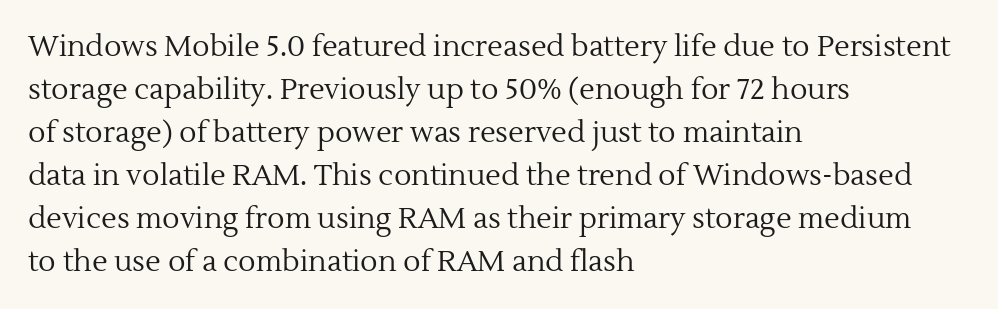
Q: Is the text bold? A: No.
Q: Is the text italic (slanted)? A: No, it is upright.
Q: Is the typeface a serif or a sans-serif typeface? A: Serif.
Q: Is the text underlined? A: No.
Q: How is the paragraph aligned? A: Left-aligned.
Q: Is the spacing between letters normal or unusually wide? A: Normal.
Q: Is the spacing between lines tight, normal or loose? A: Normal.
Q: Width (condensed, normal, or wide)? A: Normal.
Q: x-height? A: Medium.
Q: Monospaced? A: No.
